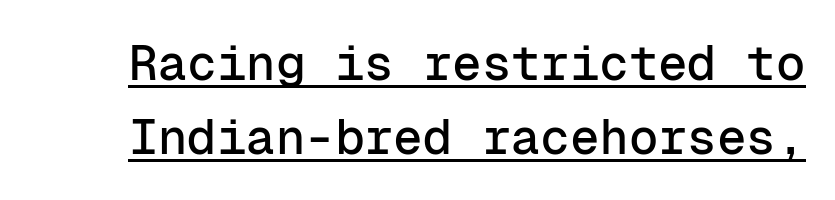
Q: Is the text italic (slanted)? A: No, it is upright.
Q: Is the typeface a serif or a sans-serif typeface? A: Sans-serif.
Q: Is the text underlined? A: Yes.
Q: Is the spacing between letters normal or unusually wide? A: Normal.
Q: Is the spacing between lines tight, normal or loose? A: Normal.
Q: Width (condensed, normal, or wide)? A: Normal.
Q: Stroke contrast? A: Low.
Q: x-height? A: Medium.
Q: Monospaced? A: Yes.
